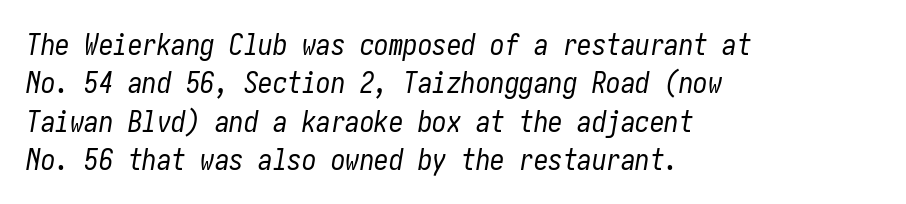
{"italic": "yes", "lean": "right", "slant_degrees": 10, "bold": "no", "weight": "regular", "width": "condensed", "stroke_contrast": "low", "x_height": "medium", "underline": "no", "align": "left", "line_spacing": "normal", "line_spacing_ratio": 1.32, "letter_spacing": "normal", "letter_spacing_em": 0.0, "glyph_px": 29}
